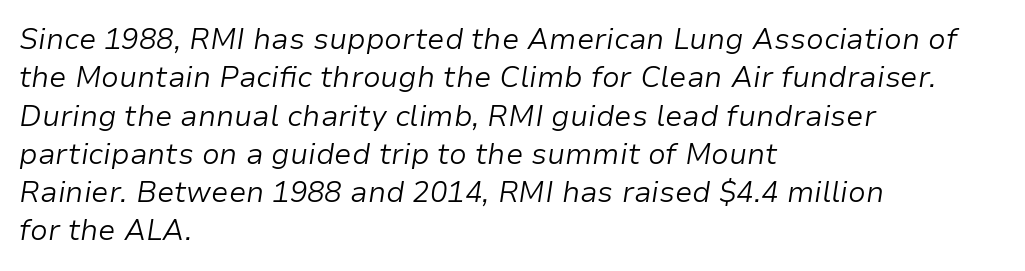
Horizontally, the lines are justified to the leading edge only. The gap between lines stays unmarked. The line-height multiplier appears to be the usual default. Stroke mass is kept to a normal reading level or below.
